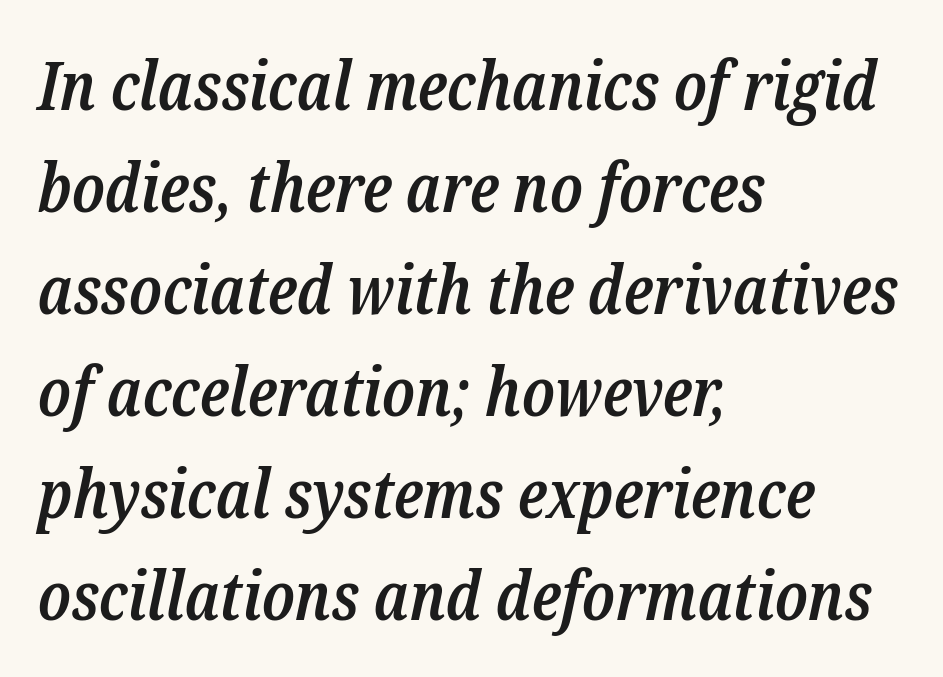
Q: Is the text bold? A: Semi-bold.
Q: Is the text italic (slanted)? A: Yes, it leans right by about 12 degrees.
Q: Is the typeface a serif or a sans-serif typeface? A: Serif.
Q: Is the text underlined? A: No.
Q: How is the paragraph aligned? A: Left-aligned.
Q: Is the spacing between letters normal or unusually wide? A: Normal.
Q: Is the spacing between lines tight, normal or loose? A: Normal.
Q: Width (condensed, normal, or wide)? A: Condensed.
Q: Stroke contrast? A: Low.
Q: x-height? A: Medium.
Q: Monospaced? A: No.
